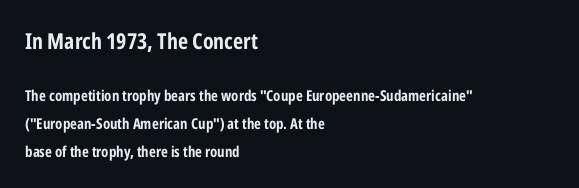
The image shows 22 px bold type, upright; set left-aligned, line spacing 1.88x, normal letter spacing, not underlined; the first (top) block is 1.47x larger.
